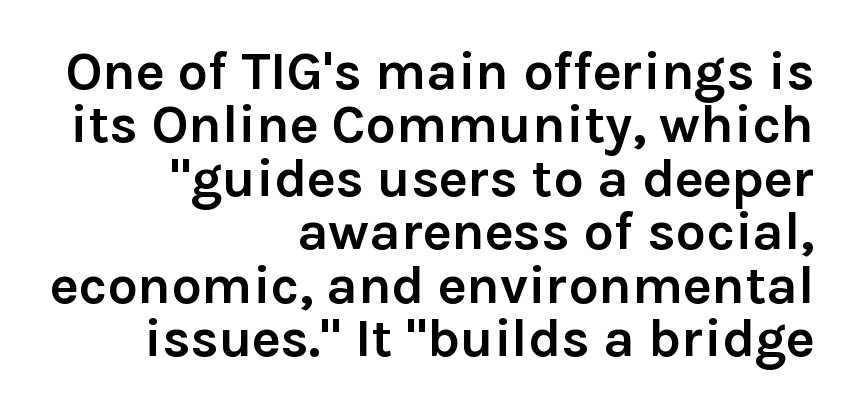
Nope, no serifs anywhere on these letters. These words are printed bold, with thick strokes throughout. A flush-right, rag-left setting is used for this passage. This sample trades vertical openness for compactness between lines.
